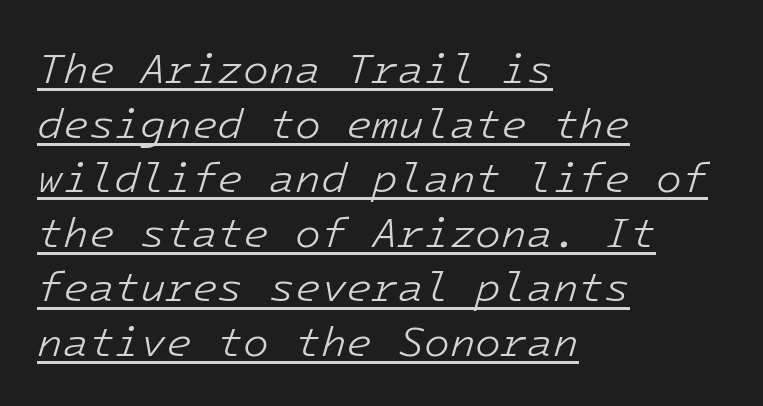
Q: Is the text bold? A: No.
Q: Is the text italic (slanted)? A: Yes, it leans right by about 16 degrees.
Q: Is the text underlined? A: Yes.
Q: How is the paragraph aligned? A: Left-aligned.
Q: Is the spacing between letters normal or unusually wide? A: Normal.
Q: Is the spacing between lines tight, normal or loose? A: Normal.
Q: Width (condensed, normal, or wide)? A: Normal.
Q: Stroke contrast? A: Low.
Q: x-height? A: Medium.
